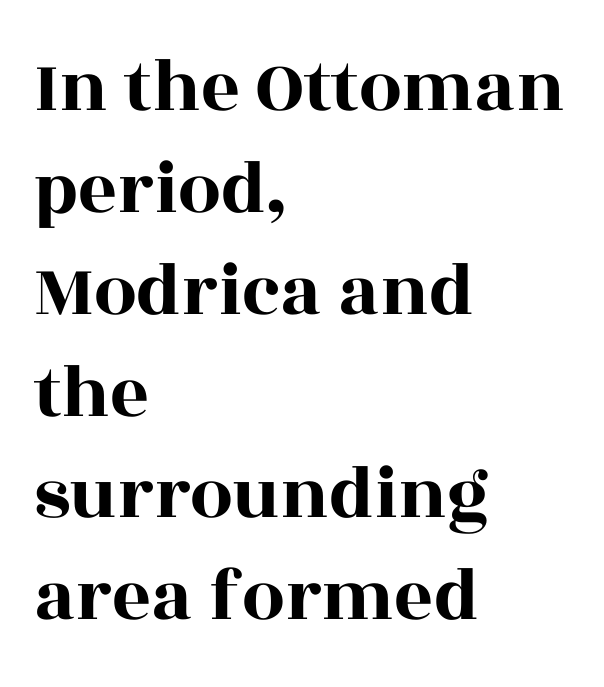
Q: Is the text italic (slanted)? A: No, it is upright.
Q: Is the typeface a serif or a sans-serif typeface? A: Serif.
Q: Is the text underlined? A: No.
Q: How is the paragraph aligned? A: Left-aligned.
Q: Is the spacing between letters normal or unusually wide? A: Normal.
Q: Is the spacing between lines tight, normal or loose? A: Normal.
Q: Width (condensed, normal, or wide)? A: Wide.
Q: x-height? A: Large.
Q: Monospaced? A: No.
